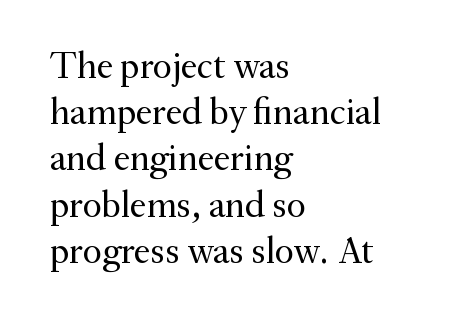
The image shows 37 px regular-weight serif type, upright; set left-aligned, normal line spacing (1.25x), normal letter spacing, not underlined; medium stroke contrast and a small x-height.
